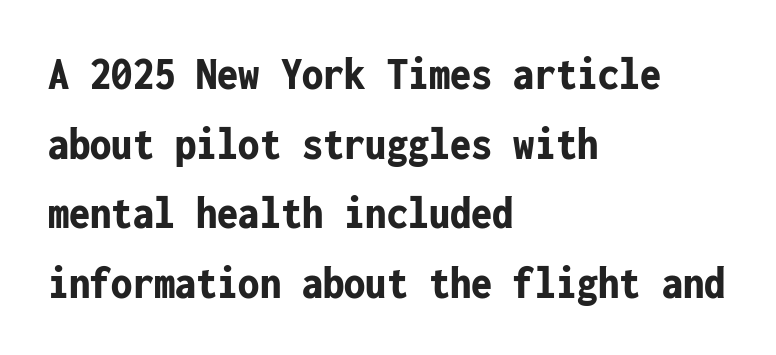
The image shows 47 px bold, condensed sans-serif type, upright, monospaced; set left-aligned, normal line spacing (1.48x), normal letter spacing, not underlined; low stroke contrast and a medium x-height.
